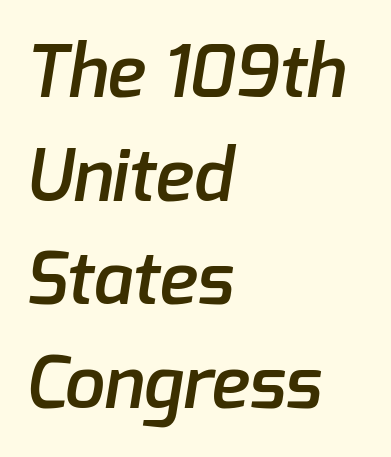
{"serif": "no", "bold": "semi", "weight": "semibold", "width": "normal", "stroke_contrast": "low", "x_height": "medium", "monospaced": "no", "underline": "no", "align": "left", "line_spacing": "normal", "line_spacing_ratio": 1.44, "letter_spacing": "normal", "letter_spacing_em": 0.0, "glyph_px": 72}
